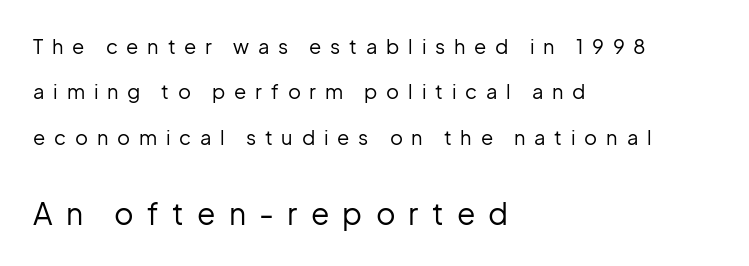
The image shows 30 px regular-weight sans-serif type, upright; set left-aligned, loose line spacing (2.27x), unusually wide letter spacing (+0.44 em), not underlined; the second (bottom) block is 1.5x larger; low stroke contrast and a medium x-height.
